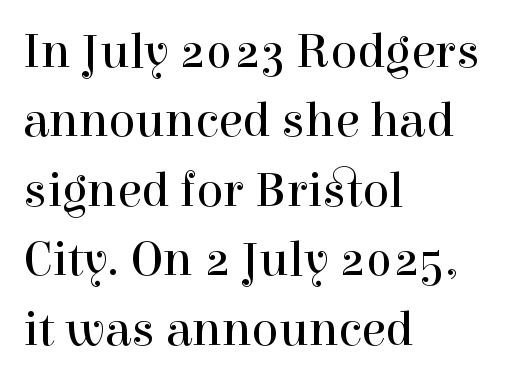
The image shows 50 px regular-weight serif type, upright; set left-aligned, normal line spacing (1.39x), normal letter spacing, not underlined; a medium x-height.
